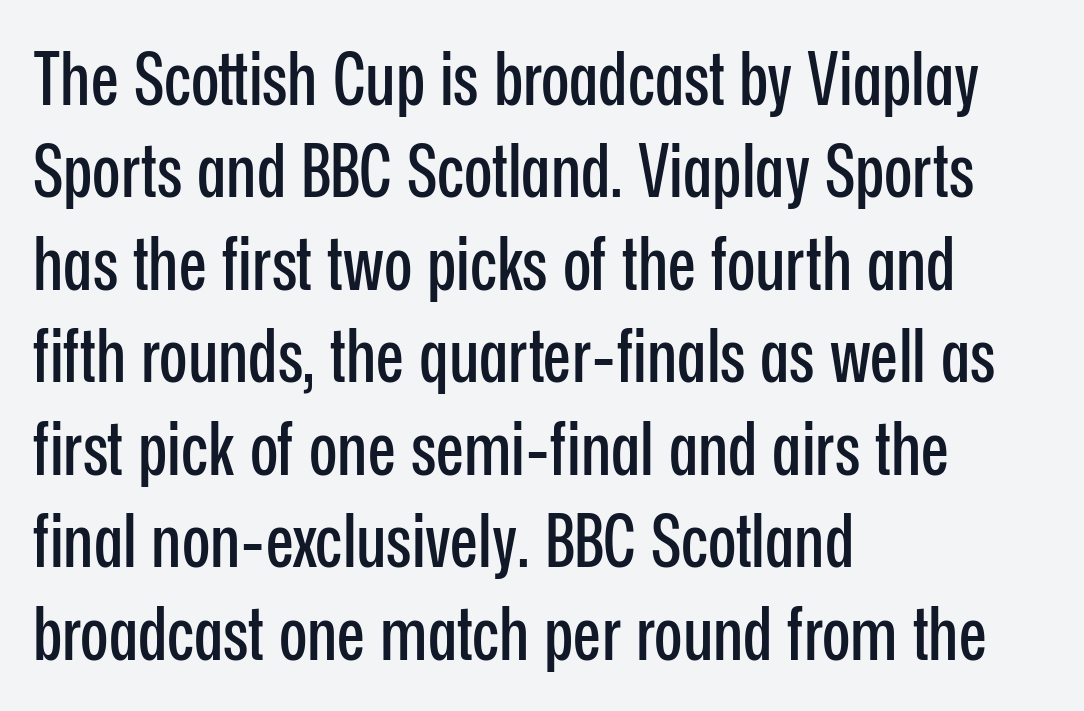
The image shows 74 px condensed sans-serif type, upright; set left-aligned, normal line spacing (1.25x), normal letter spacing, not underlined; low stroke contrast and a medium x-height.
